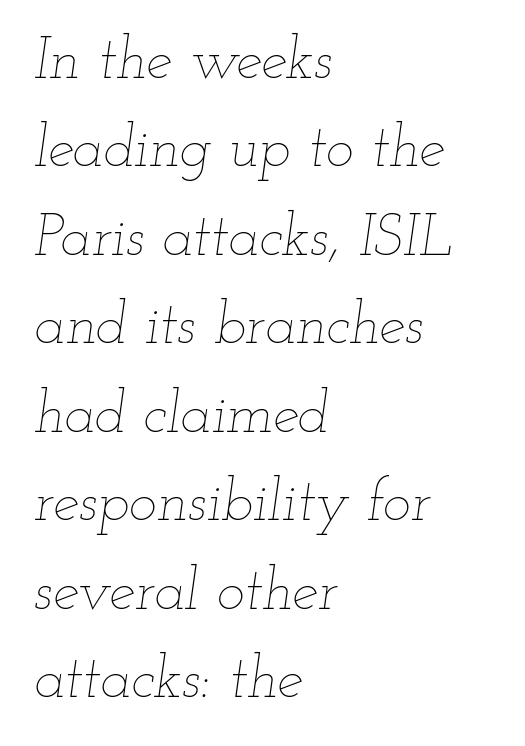
{"italic": "yes", "lean": "right", "slant_degrees": 12, "bold": "no", "weight": "thin", "width": "wide", "stroke_contrast": "low", "x_height": "small", "monospaced": "no", "underline": "no", "align": "left", "line_spacing": "normal", "line_spacing_ratio": 1.5, "letter_spacing": "normal", "letter_spacing_em": 0.0, "glyph_px": 59}
